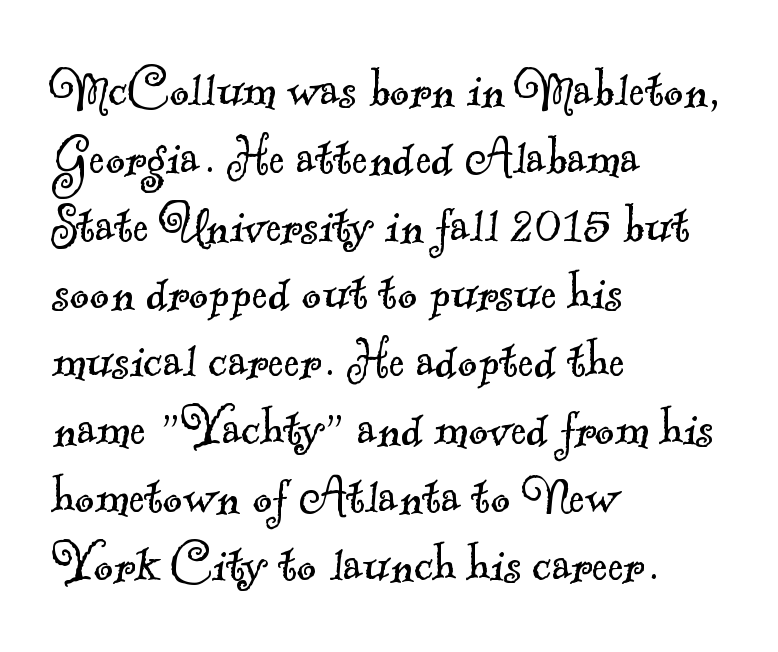
You could not count columns in this text — the font is proportionally spaced. Beneath every word, the page is bare. The passage shown stacks its lines with hardly any gap. Letter spacing: default. Heft: none added — not bold.
